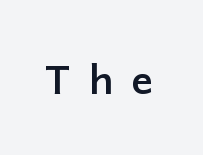
The image shows 40 px semibold sans-serif type, upright; set unusually wide letter spacing (+0.47 em), not underlined; low stroke contrast and a medium x-height.
